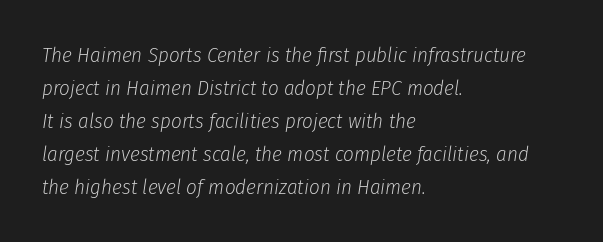
Q: Is the text bold? A: No.
Q: Is the text italic (slanted)? A: Yes, it leans right by about 8 degrees.
Q: Is the text underlined? A: No.
Q: How is the paragraph aligned? A: Left-aligned.
Q: Is the spacing between letters normal or unusually wide? A: Normal.
Q: Is the spacing between lines tight, normal or loose? A: Normal.
